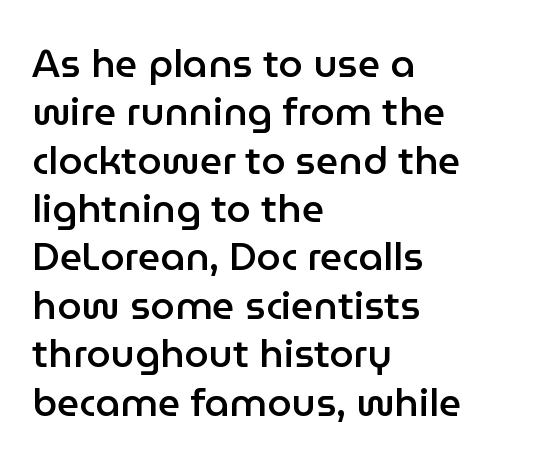
Q: Is the text bold? A: Semi-bold.
Q: Is the text italic (slanted)? A: No, it is upright.
Q: Is the typeface a serif or a sans-serif typeface? A: Sans-serif.
Q: Is the text underlined? A: No.
Q: How is the paragraph aligned? A: Left-aligned.
Q: Is the spacing between letters normal or unusually wide? A: Normal.
Q: Width (condensed, normal, or wide)? A: Normal.
Q: Stroke contrast? A: Low.
Q: x-height? A: Medium.
Q: Monospaced? A: No.
